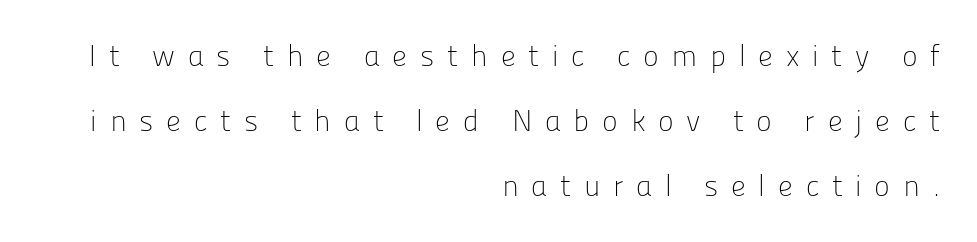
{"serif": "no", "italic": "no", "bold": "no", "weight": "light", "width": "normal", "stroke_contrast": "low", "x_height": "medium", "monospaced": "no", "underline": "no", "align": "right", "line_spacing": "loose", "line_spacing_ratio": 2.17, "letter_spacing": "wide", "letter_spacing_em": 0.42, "glyph_px": 30}
